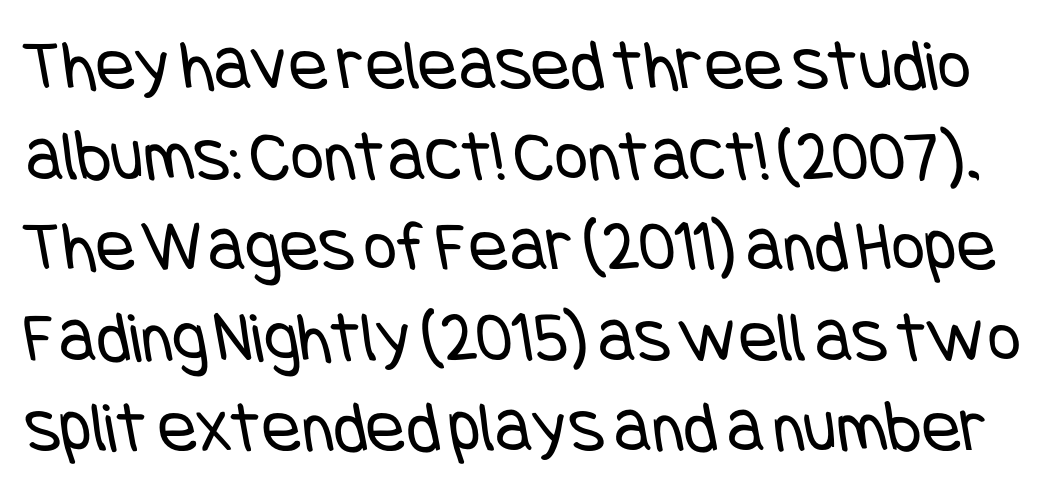
Just letters on the line, the space beneath them empty. Look at the tracking — it's just the regular setting, nothing added. Bold? No — there's no thickening of the strokes. Does the type have serifs? No, each stem ends abruptly.
